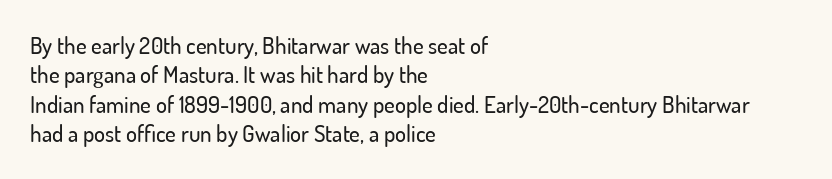
The image shows 23 px text type, upright; set left-aligned, normal line spacing (1.28x), normal letter spacing, not underlined.
